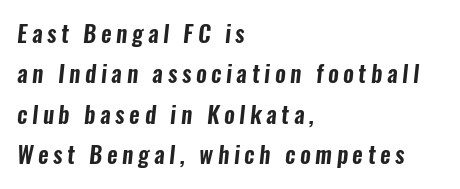
Casual observation: everything's shoved over to the left. Glance below the letters and you will spot only blank space. Students, note that the glyphs here are deliberately spaced far apart.
